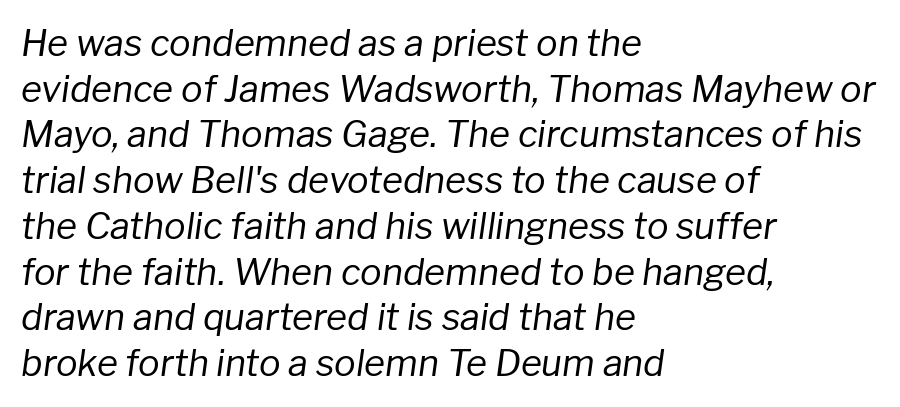
Think of a printed novel: that variable character pitch is what you see here. Stroke mass is kept to a normal reading level or below. The paragraph has a hard left edge and a soft right edge. Vertical spacing — default. The typography opts for an oblique posture over an upright one.
